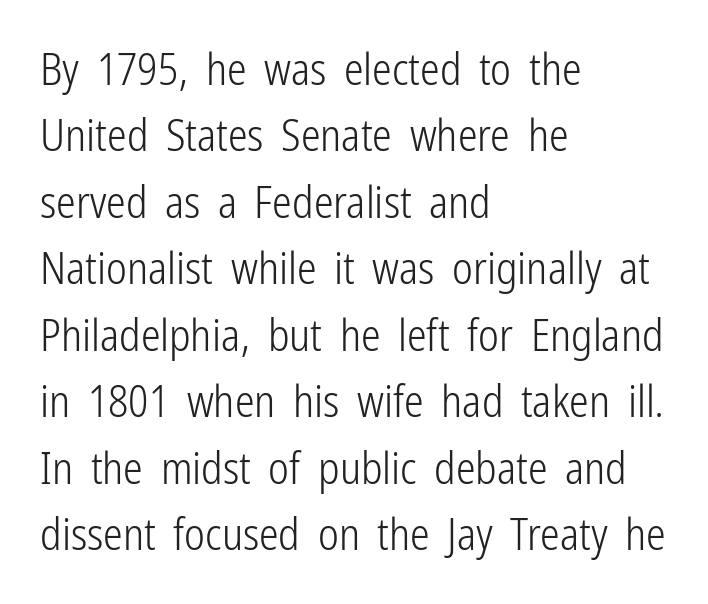
The image shows 44 px light, condensed sans-serif type, upright; set left-aligned, normal line spacing (1.51x), normal letter spacing, not underlined; low stroke contrast and a medium x-height.
